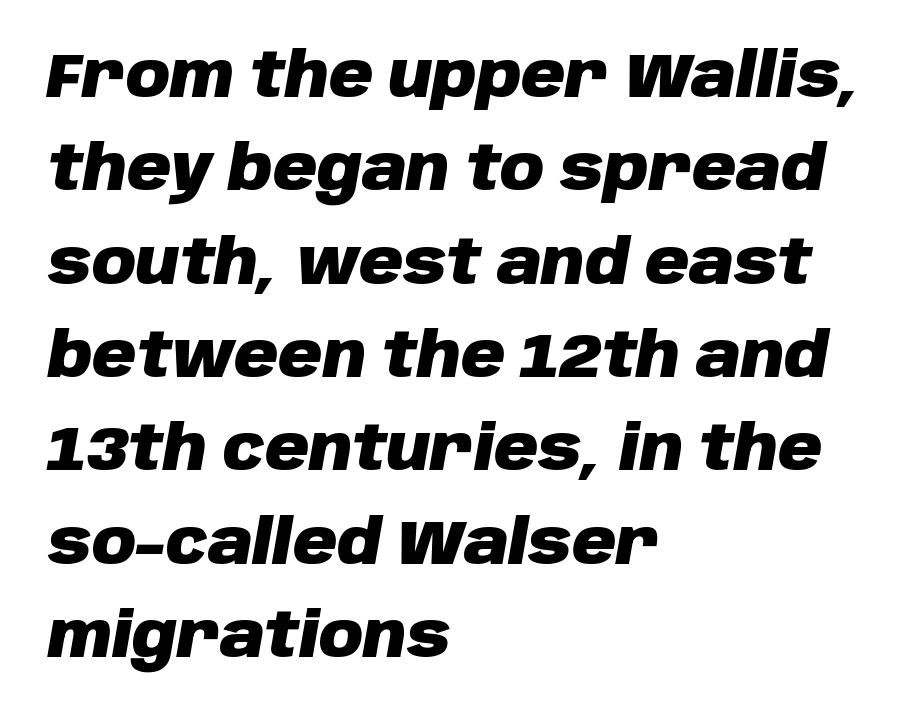
{"italic": "yes", "lean": "right", "slant_degrees": 10, "bold": "yes", "weight": "heavy", "width": "normal", "stroke_contrast": "low", "x_height": "large", "monospaced": "no", "underline": "no", "align": "left", "line_spacing": "normal", "line_spacing_ratio": 1.53, "letter_spacing": "normal", "letter_spacing_em": 0.0, "glyph_px": 61}
